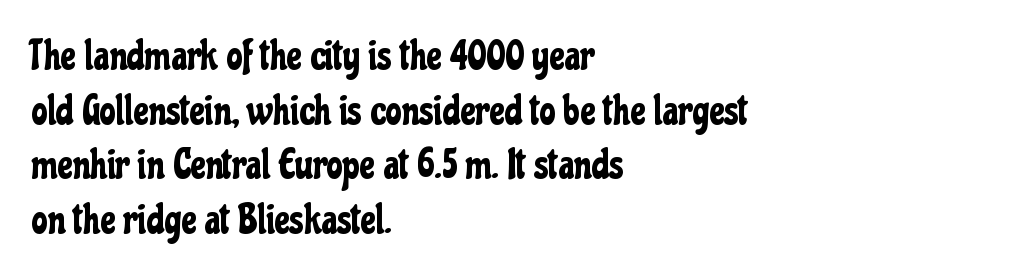
The designer went with a sans here, leaving each stem footless. Notice how the stems are strictly vertical — no italics here. Look at the tracking — it's just the regular setting, nothing added. Glance below the letters and you will spot only blank space.
